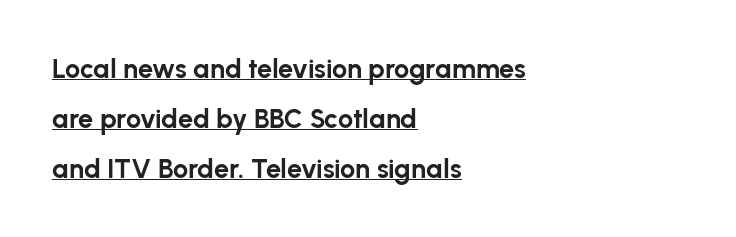
The image shows 27 px bold type, upright; set left-aligned, line spacing 1.85x, normal letter spacing, underlined.
